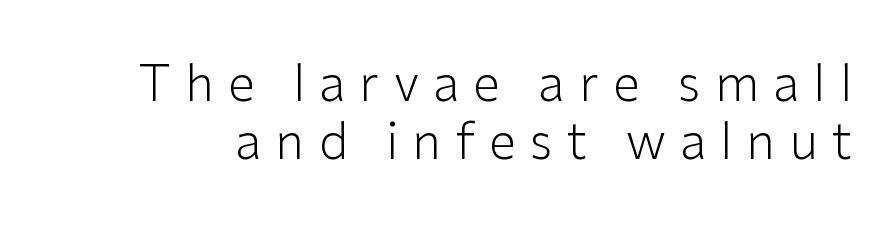
{"serif": "no", "italic": "no", "bold": "no", "weight": "light", "width": "normal", "stroke_contrast": "low", "x_height": "medium", "monospaced": "no", "underline": "no", "line_spacing_ratio": 1.18, "letter_spacing": "wide", "letter_spacing_em": 0.29, "glyph_px": 49}
